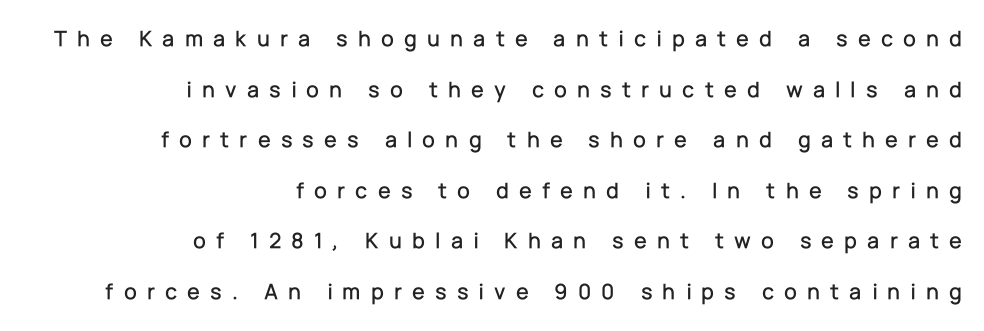
Q: Is the text italic (slanted)? A: No, it is upright.
Q: Is the text underlined? A: No.
Q: How is the paragraph aligned? A: Right-aligned.
Q: Is the spacing between letters normal or unusually wide? A: Unusually wide.
Q: Is the spacing between lines tight, normal or loose? A: Loose.
